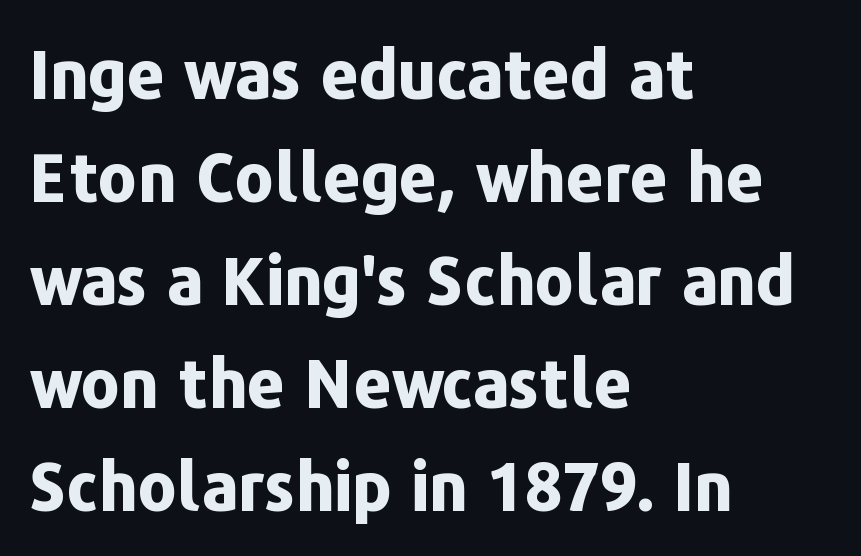
Tracking here is standard; glyphs follow each other at the usual distance. Unlike italic type, these characters show no tilt at all. This rendering uses left alignment, leaving the right contour irregular. Character widths vary here, with narrow letters taking less room than wide ones.
